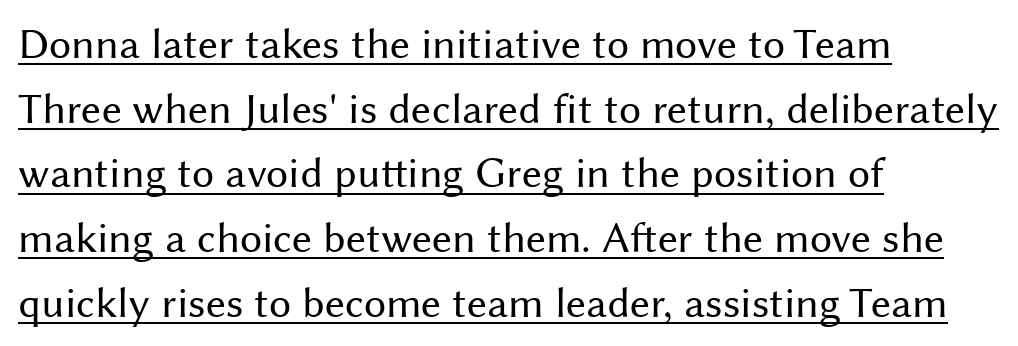
The ragged edge is on the right, which tells us the setting is flush left. Heft: none added — not bold. Vertically, the passage feels balanced, rows spaced as you'd expect. Underline: present. This sample uses plain, unmodified letter spacing. Italic? Not at all — the glyphs are vertical.
